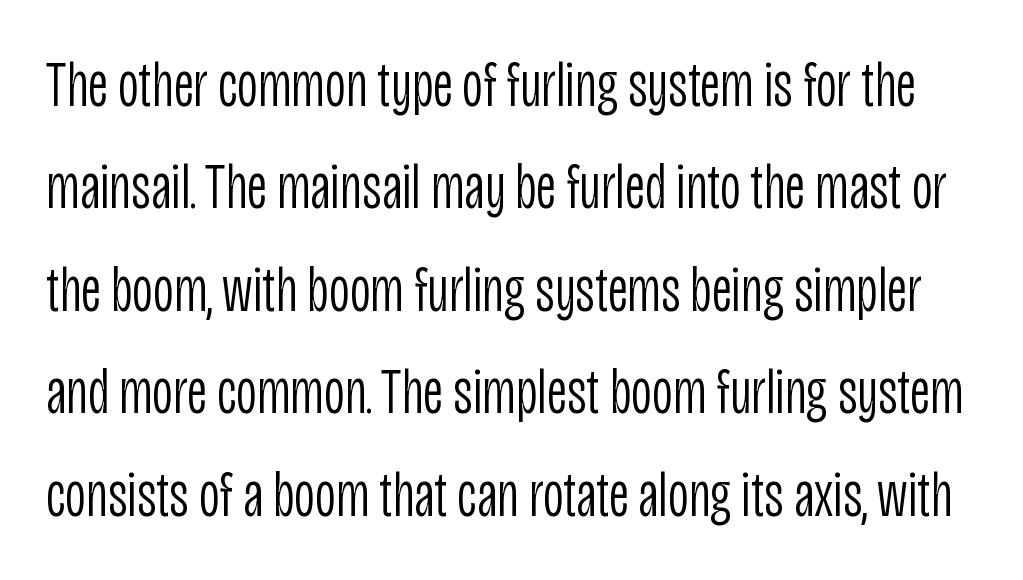
Q: Is the text bold? A: No.
Q: Is the text italic (slanted)? A: No, it is upright.
Q: Is the typeface a serif or a sans-serif typeface? A: Sans-serif.
Q: Is the text underlined? A: No.
Q: Is the spacing between letters normal or unusually wide? A: Normal.
Q: Is the spacing between lines tight, normal or loose? A: Normal.
Q: Width (condensed, normal, or wide)? A: Condensed.
Q: Stroke contrast? A: Low.
Q: x-height? A: Large.
Q: Monospaced? A: No.
